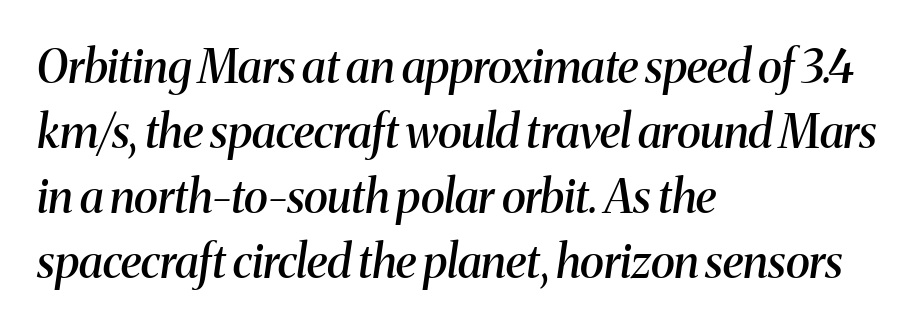
Q: Is the text bold? A: Semi-bold.
Q: Is the text italic (slanted)? A: Yes, it leans right by about 8 degrees.
Q: Is the typeface a serif or a sans-serif typeface? A: Serif.
Q: Is the text underlined? A: No.
Q: How is the paragraph aligned? A: Left-aligned.
Q: Is the spacing between letters normal or unusually wide? A: Normal.
Q: Is the spacing between lines tight, normal or loose? A: Normal.
Q: Width (condensed, normal, or wide)? A: Normal.
Q: Stroke contrast? A: Medium.
Q: x-height? A: Medium.
Q: Monospaced? A: No.
